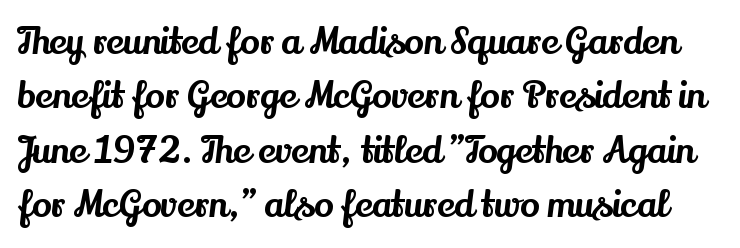
Q: Is the text italic (slanted)? A: Yes.
Q: Is the typeface a serif or a sans-serif typeface? A: Serif.
Q: Is the text underlined? A: No.
Q: Is the spacing between letters normal or unusually wide? A: Normal.
Q: Is the spacing between lines tight, normal or loose? A: Normal.
Q: Width (condensed, normal, or wide)? A: Normal.
Q: Stroke contrast? A: Medium.
Q: x-height? A: Small.
Q: Monospaced? A: No.
